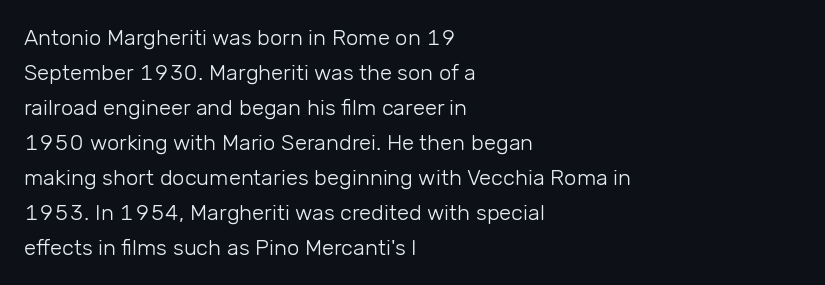
Every stem runs plumb, perpendicular to the baseline. Ink coverage per letter is moderate at most. Does extra space separate the letters? No, they use regular spacing. Line starts are locked; line ends wander. If you measured baseline to baseline, you'd find a middling distance.
